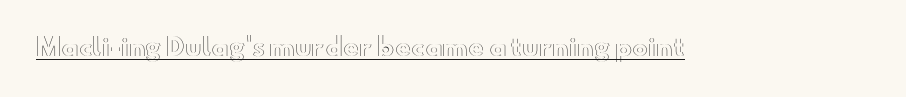
Default kerning and tracking; the words read as compact shapes. Notice how the stems are strictly vertical — no italics here. The glyphs are accompanied by a horizontal stroke just below them.
